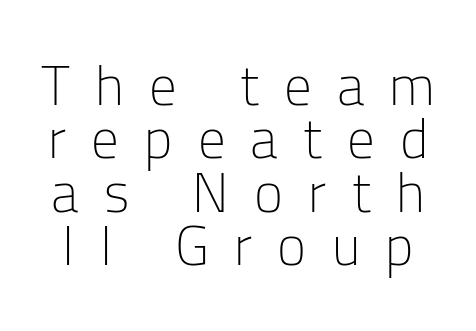
{"serif": "no", "italic": "no", "bold": "no", "weight": "light", "width": "normal", "stroke_contrast": "low", "x_height": "medium", "monospaced": "no", "underline": "no", "line_spacing": "tight", "line_spacing_ratio": 0.97, "letter_spacing": "wide", "letter_spacing_em": 0.46, "glyph_px": 55}
